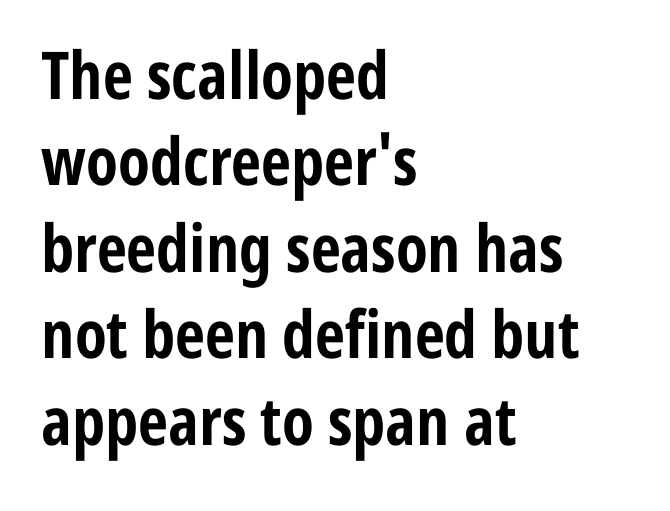
The image shows 66 px bold, condensed sans-serif type, upright; set left-aligned, normal line spacing (1.31x), normal letter spacing, not underlined; low stroke contrast and a medium x-height.
